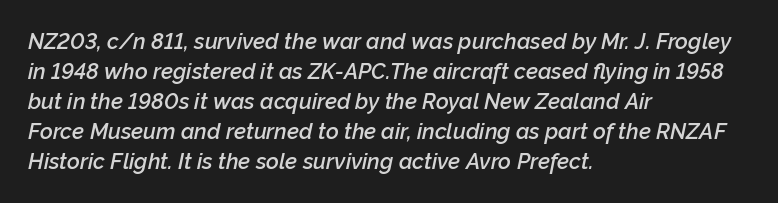
{"italic": "yes", "lean": "right", "slant_degrees": 12, "bold": "semi", "underline": "no", "align": "left", "line_spacing": "normal", "line_spacing_ratio": 1.36, "letter_spacing": "normal", "letter_spacing_em": 0.0, "glyph_px": 22}
